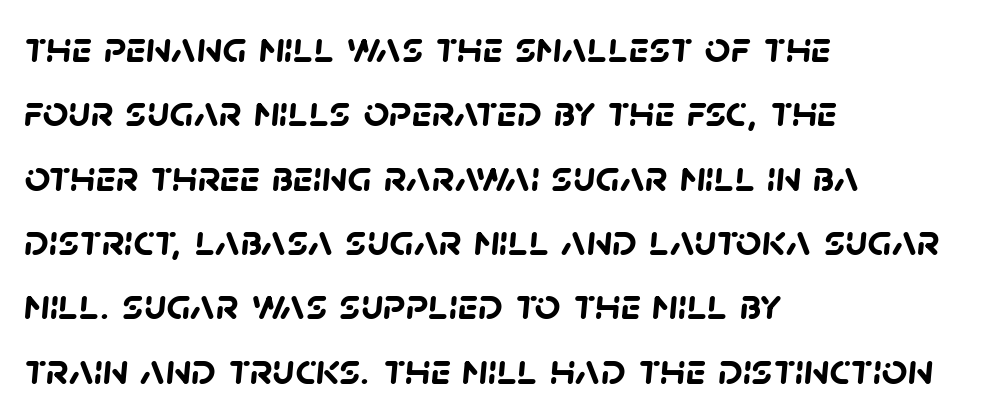
Q: Is the text bold? A: Yes.
Q: Is the typeface a serif or a sans-serif typeface? A: Sans-serif.
Q: Is the text underlined? A: No.
Q: How is the paragraph aligned? A: Left-aligned.
Q: Is the spacing between letters normal or unusually wide? A: Normal.
Q: Is the spacing between lines tight, normal or loose? A: Normal.
Q: Width (condensed, normal, or wide)? A: Normal.
Q: Stroke contrast? A: Low.
Q: x-height? A: Large.
Q: Monospaced? A: No.
